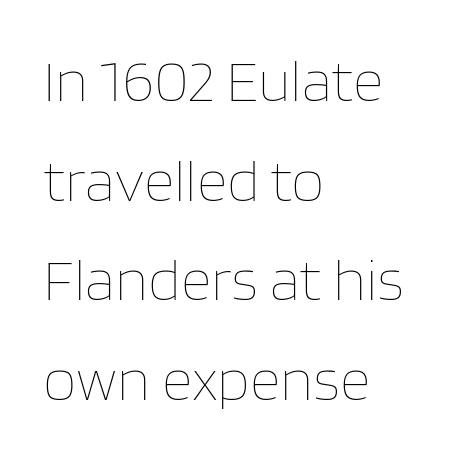
The image shows 60 px thin type, upright; set left-aligned, normal line spacing (1.66x), normal letter spacing, not underlined; low stroke contrast and a large x-height.
